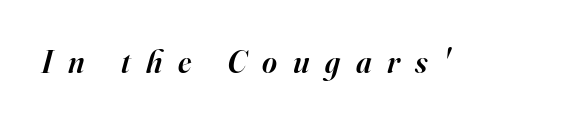
Q: Is the text bold? A: Semi-bold.
Q: Is the text italic (slanted)? A: Yes, it leans right by about 16 degrees.
Q: Is the typeface a serif or a sans-serif typeface? A: Serif.
Q: Is the text underlined? A: No.
Q: Is the spacing between letters normal or unusually wide? A: Unusually wide.
Q: Width (condensed, normal, or wide)? A: Normal.
Q: Stroke contrast? A: High.
Q: x-height? A: Small.
Q: Monospaced? A: No.
